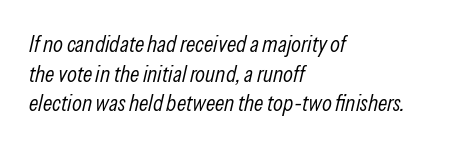
{"italic": "yes", "lean": "right", "slant_degrees": 13, "bold": "no", "underline": "no", "align": "left", "line_spacing": "normal", "line_spacing_ratio": 1.29, "letter_spacing": "normal", "letter_spacing_em": 0.0, "glyph_px": 23}
